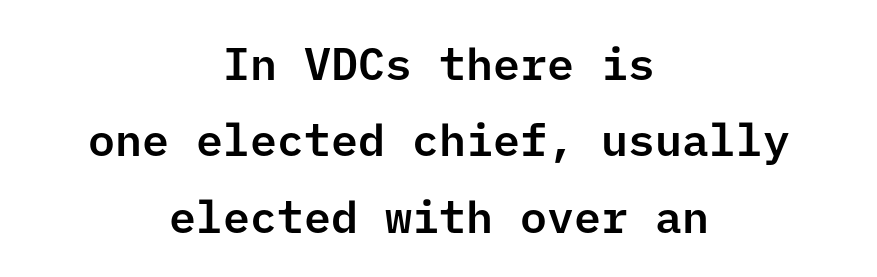
The image shows 45 px sans-serif type, upright; set centered, normal line spacing (1.7x), normal letter spacing, not underlined; low stroke contrast and a medium x-height.
